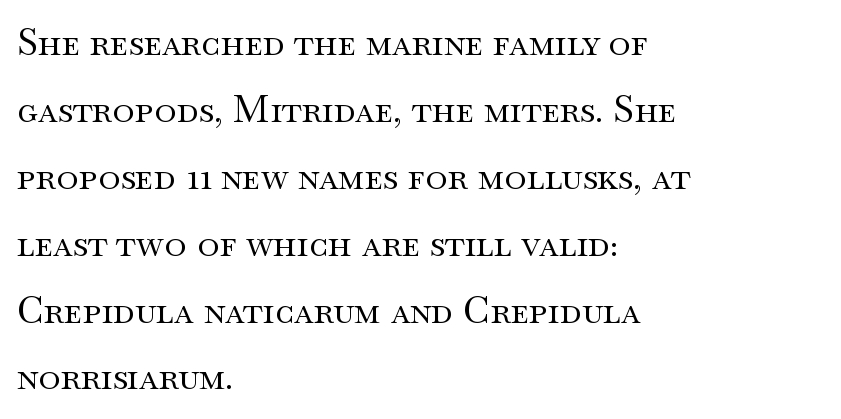
The image shows 38 px regular-weight, wide serif type, upright; set left-aligned, line spacing 1.76x, normal letter spacing, not underlined; medium stroke contrast and a small x-height.
